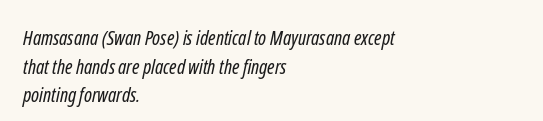
No chunkiness to these letters — they're not bold. The words here are not underlined. This rendering leaves character spacing at its baseline value. Casual observation: everything's shoved over to the left. Interline gaps are of average width in this sample.
